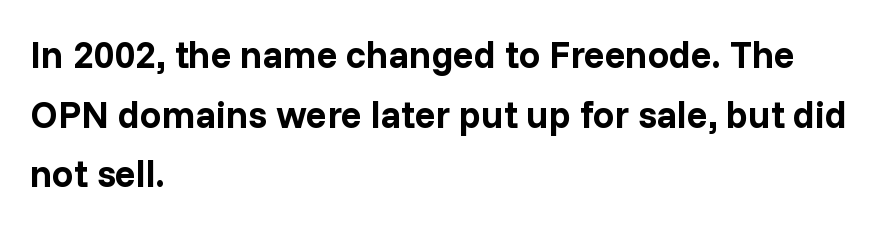
Q: Is the text bold? A: Yes.
Q: Is the text italic (slanted)? A: No, it is upright.
Q: Is the typeface a serif or a sans-serif typeface? A: Sans-serif.
Q: Is the text underlined? A: No.
Q: How is the paragraph aligned? A: Left-aligned.
Q: Is the spacing between letters normal or unusually wide? A: Normal.
Q: Is the spacing between lines tight, normal or loose? A: Normal.
Q: Width (condensed, normal, or wide)? A: Normal.
Q: Stroke contrast? A: Low.
Q: x-height? A: Medium.
Q: Monospaced? A: No.
